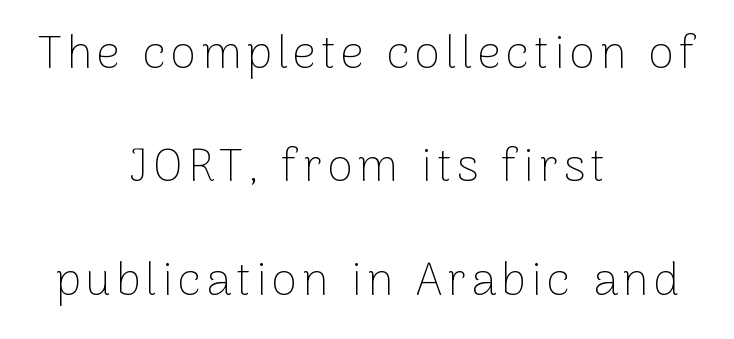
Q: Is the text bold? A: No.
Q: Is the text italic (slanted)? A: No, it is upright.
Q: Is the typeface a serif or a sans-serif typeface? A: Sans-serif.
Q: Is the text underlined? A: No.
Q: How is the paragraph aligned? A: Centered.
Q: Is the spacing between lines tight, normal or loose? A: Loose.
Q: Width (condensed, normal, or wide)? A: Normal.
Q: Stroke contrast? A: Low.
Q: x-height? A: Medium.
Q: Monospaced? A: No.
